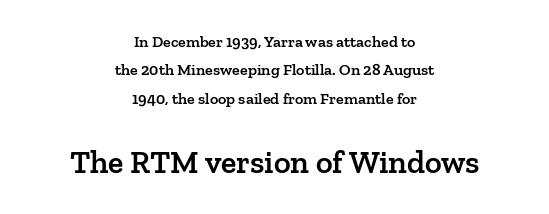
This is roman type, the default non-slanted kind. The gap between lines stays unmarked. Nobody touched the tracking dial on this one. The face used here is seriffed, in the tradition of book romans. Character widths vary here, with narrow letters taking less room than wide ones. Short and long lines alike share a common midpoint.
